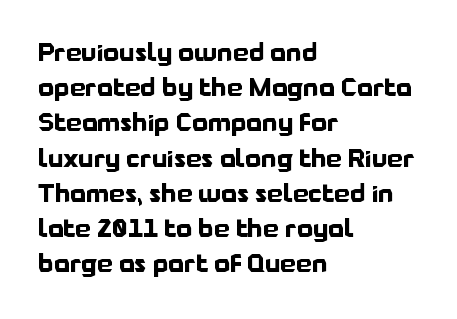
{"italic": "no", "bold": "yes", "underline": "no", "align": "left", "line_spacing": "normal", "line_spacing_ratio": 1.41, "letter_spacing": "normal", "letter_spacing_em": 0.0, "glyph_px": 25}
